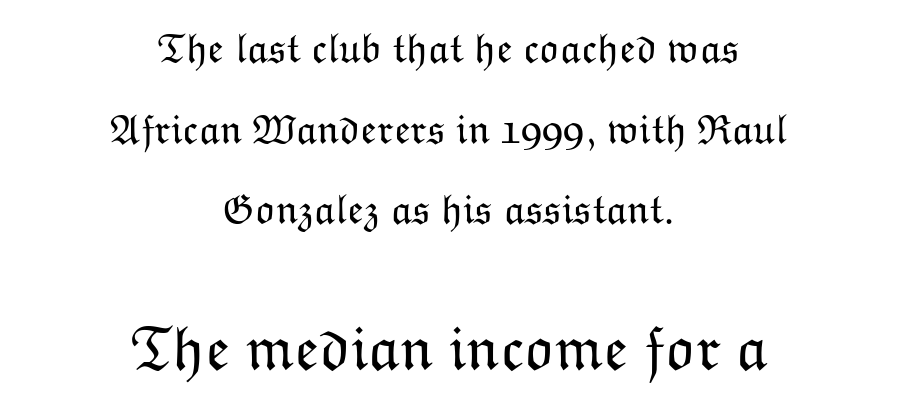
{"italic": "no", "bold": "no", "weight": "light", "width": "normal", "stroke_contrast": "low", "x_height": "medium", "monospaced": "no", "underline": "no", "align": "center", "line_spacing": "loose", "line_spacing_ratio": 1.92, "letter_spacing": "normal", "letter_spacing_em": 0.0, "larger_block": "second", "size_ratio": 1.5, "glyph_px": 63}
